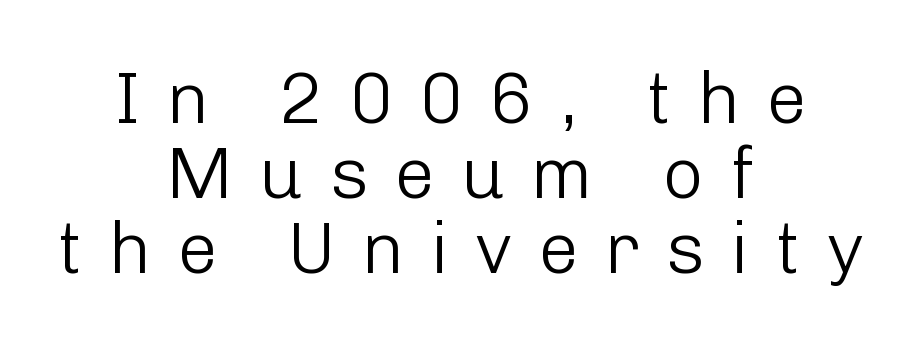
The image shows 72 px light sans-serif type, upright; set centered, tight line spacing (1.04x), unusually wide letter spacing (+0.36 em), not underlined; low stroke contrast and a medium x-height.
